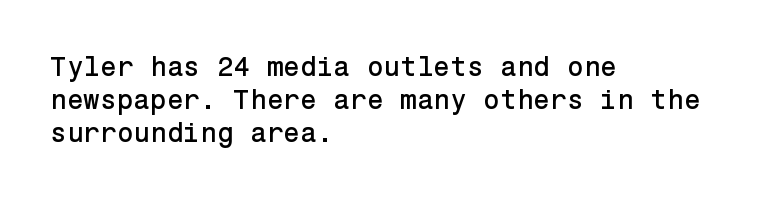
No extra tracking has been applied to these lines. Check the space under the baseline: it is left empty. The font's upright variant was chosen for this text. Casual observation: everything's shoved over to the left.
